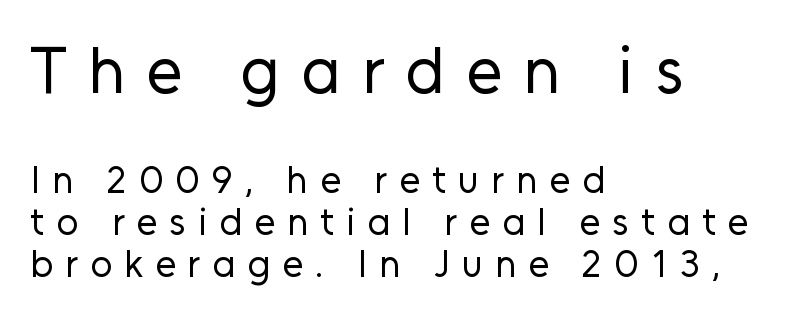
The image shows 66 px regular-weight sans-serif type, upright; set left-aligned, tight line spacing (1.11x), unusually wide letter spacing (+0.32 em), not underlined; the first (top) block is 1.74x larger; low stroke contrast and a medium x-height.
